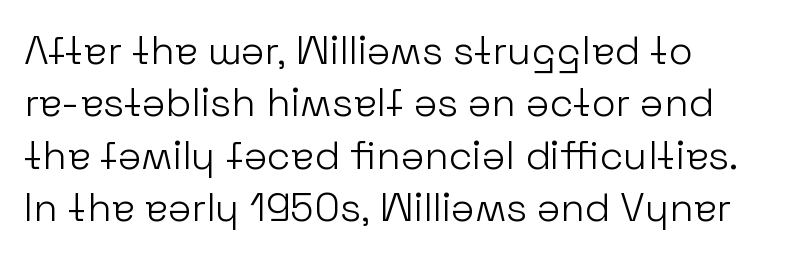
Q: Is the text bold? A: No.
Q: Is the text italic (slanted)? A: No, it is upright.
Q: Is the typeface a serif or a sans-serif typeface? A: Sans-serif.
Q: Is the text underlined? A: No.
Q: Is the spacing between letters normal or unusually wide? A: Normal.
Q: Is the spacing between lines tight, normal or loose? A: Normal.
Q: Width (condensed, normal, or wide)? A: Normal.
Q: Stroke contrast? A: Low.
Q: x-height? A: Medium.
Q: Monospaced? A: No.
